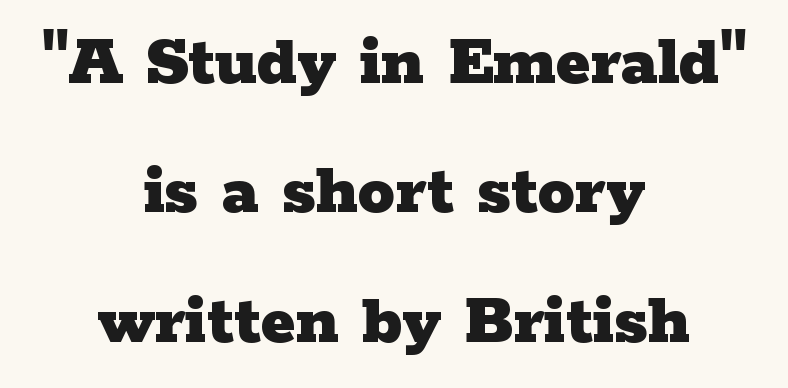
The image shows 74 px heavy, wide serif type, upright; set centered, line spacing 1.75x, normal letter spacing, not underlined; low stroke contrast and a medium x-height.
